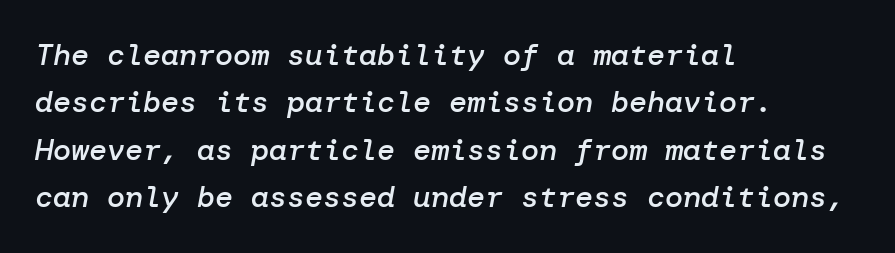
Emphasis-style slanted type is in use. Horizontally, the lines are justified to the leading edge only. Students, note that the glyphs here touch the page at normal intervals. Moderately thickened strokes mark this as semibold type. Check the space under the baseline: it is left empty.
